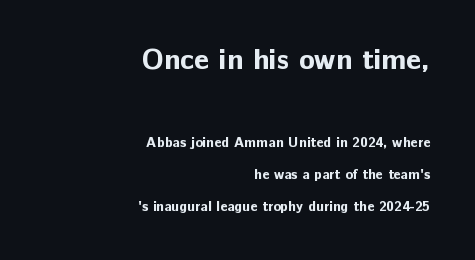
Q: Is the text bold? A: Yes.
Q: Is the text italic (slanted)? A: No, it is upright.
Q: Is the typeface a serif or a sans-serif typeface? A: Sans-serif.
Q: Is the text underlined? A: No.
Q: How is the paragraph aligned? A: Right-aligned.
Q: Is the spacing between letters normal or unusually wide? A: Normal.
Q: Is the spacing between lines tight, normal or loose? A: Loose.
Q: Which block of text is set in a larger size, the first (top) or the second (bottom)? A: The first (top) one.
Q: Width (condensed, normal, or wide)? A: Normal.
Q: Stroke contrast? A: Low.
Q: x-height? A: Medium.
Q: Monospaced? A: No.
